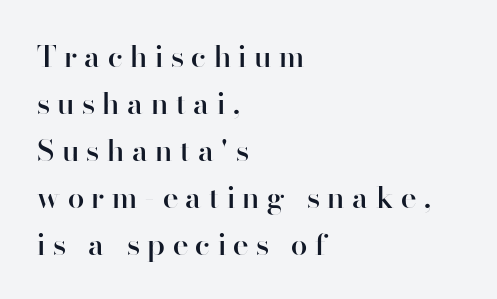
The image shows 30 px semibold sans-serif type, upright; set left-aligned, normal line spacing (1.57x), unusually wide letter spacing (+0.25 em), not underlined; high stroke contrast and a small x-height.
